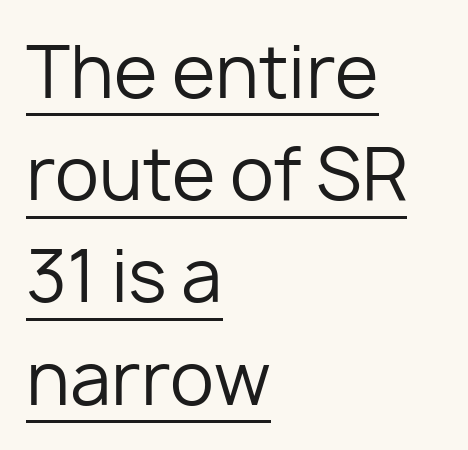
The image shows 71 px regular-weight sans-serif type, upright; set left-aligned, normal line spacing (1.44x), normal letter spacing, underlined; low stroke contrast and a medium x-height.
